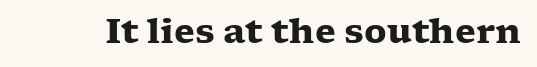
Q: Is the text bold? A: Yes.
Q: Is the text italic (slanted)? A: No, it is upright.
Q: Is the typeface a serif or a sans-serif typeface? A: Serif.
Q: Is the text underlined? A: No.
Q: Is the spacing between letters normal or unusually wide? A: Normal.
Q: Width (condensed, normal, or wide)? A: Wide.
Q: Stroke contrast? A: Low.
Q: x-height? A: Medium.
Q: Monospaced? A: No.
